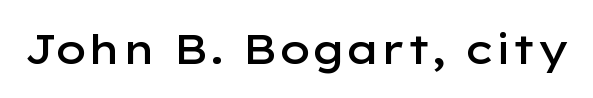
{"serif": "no", "italic": "no", "bold": "semi", "weight": "semibold", "width": "wide", "stroke_contrast": "low", "x_height": "medium", "monospaced": "no", "underline": "no", "letter_spacing": "normal", "letter_spacing_em": 0.0, "glyph_px": 41}
